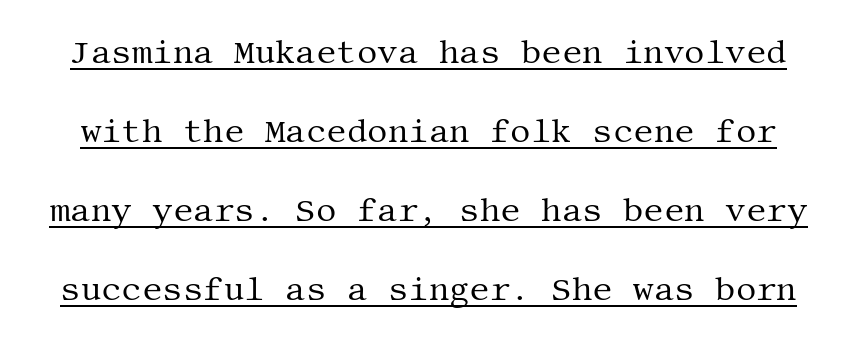
Baseline-to-baseline distance is far greater than the letter height. Observe the serifs anchoring each vertical stroke in this sample. The letters look calm and open, with moderate or lighter stems. These characters rest on top of a visible drawn line. The tracking reads as untouched default to a designer's eye. Characters remain perfectly vertical along every line.
